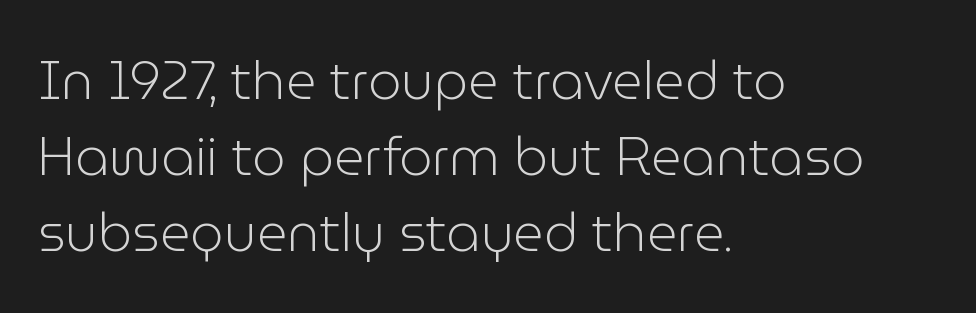
No heavy texture on the line: the type isn't bold. Does the leading feel generous? No, just average. Every row of glyphs begins at an identical x-position on the left. Is this a fixed-width face? No — the glyphs have proportional, varying widths. Look at the tracking — it's just the regular setting, nothing added.
